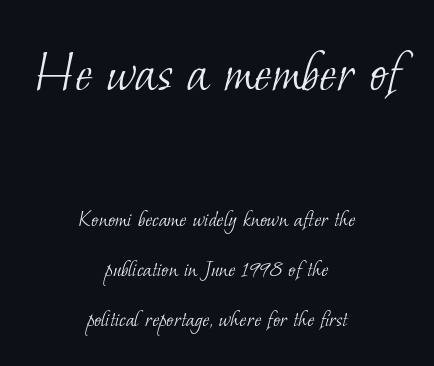
Q: Is the text bold? A: No.
Q: Is the typeface a serif or a sans-serif typeface? A: Serif.
Q: Is the text underlined? A: No.
Q: How is the paragraph aligned? A: Centered.
Q: Is the spacing between letters normal or unusually wide? A: Normal.
Q: Is the spacing between lines tight, normal or loose? A: Loose.
Q: Which block of text is set in a larger size, the first (top) or the second (bottom)? A: The first (top) one.
Q: Width (condensed, normal, or wide)? A: Normal.
Q: Stroke contrast? A: Low.
Q: x-height? A: Small.
Q: Monospaced? A: No.
